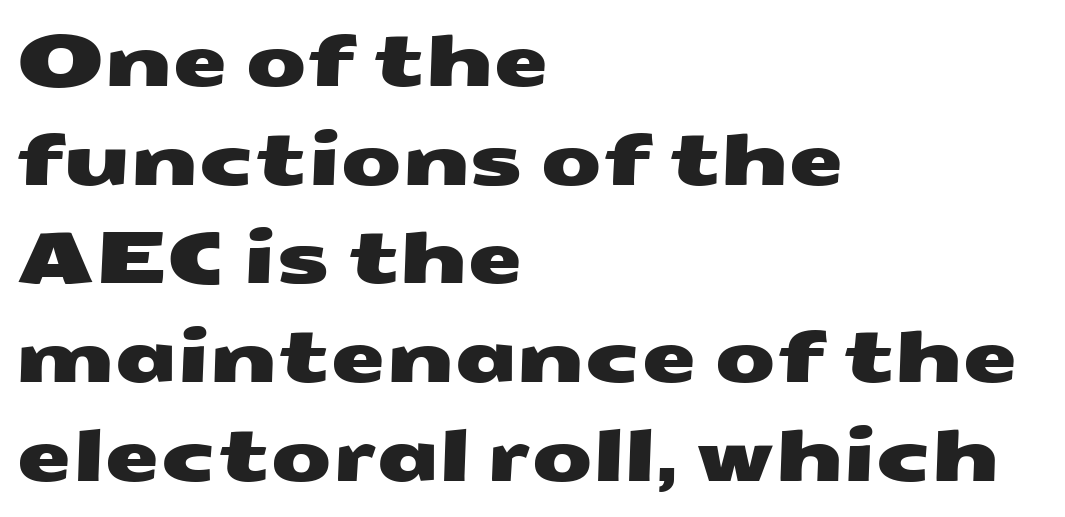
Summary of vertical rhythm: regular, with standard interline spacing. A typesetter would call this proportional, since set widths differ per character. The lines in this sample share a left origin and differ only in where they stop. Students, note that the glyphs here touch the page at normal intervals. Observe the absence of serifs on each vertical stroke in this sample. Descender tails drop into unmarked territory.
